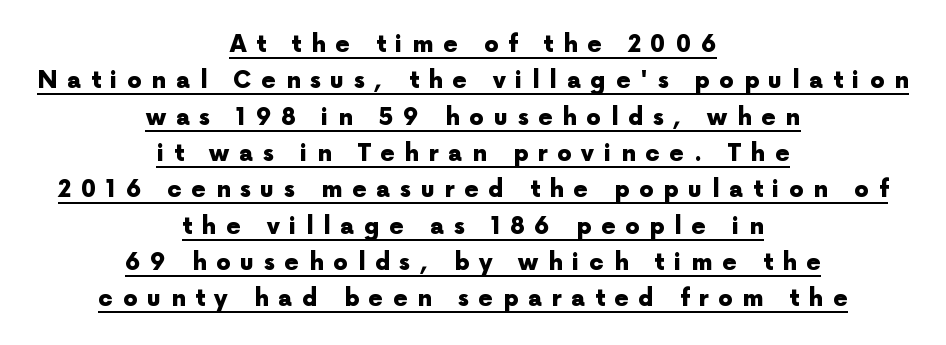
The image shows 23 px bold type, upright; set centered, normal line spacing (1.58x), unusually wide letter spacing (+0.42 em), underlined.
